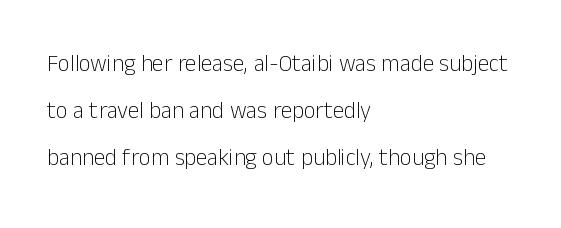
The image shows 23 px text type, upright; set left-aligned, loose line spacing (2.04x), normal letter spacing, not underlined.
